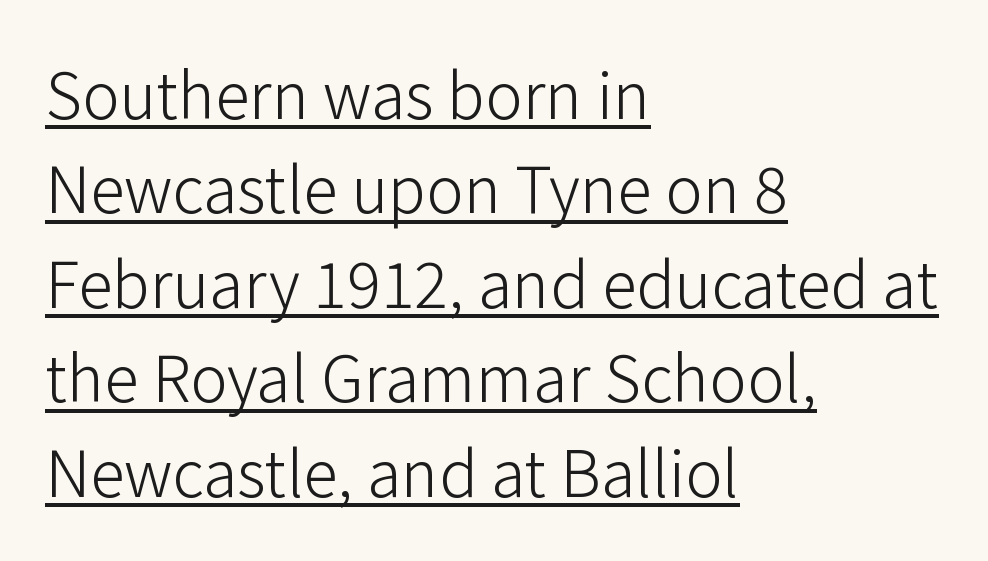
{"serif": "no", "italic": "no", "bold": "no", "weight": "light", "width": "normal", "stroke_contrast": "low", "x_height": "medium", "monospaced": "no", "underline": "yes", "align": "left", "line_spacing": "normal", "line_spacing_ratio": 1.5, "letter_spacing": "normal", "letter_spacing_em": 0.0, "glyph_px": 63}
